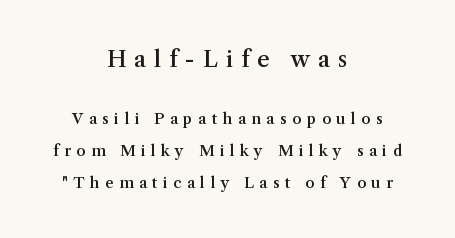
The image shows 22 px text type, upright; set centered, loose line spacing (2.13x), unusually wide letter spacing (+0.36 em), not underlined; the first (top) block is 1.47x larger.
